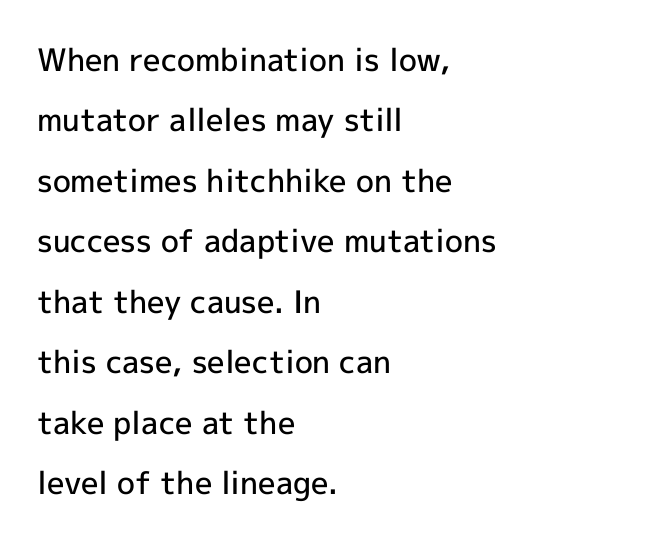
Q: Is the text bold? A: Semi-bold.
Q: Is the text italic (slanted)? A: No, it is upright.
Q: Is the typeface a serif or a sans-serif typeface? A: Sans-serif.
Q: Is the text underlined? A: No.
Q: How is the paragraph aligned? A: Left-aligned.
Q: Is the spacing between letters normal or unusually wide? A: Normal.
Q: Is the spacing between lines tight, normal or loose? A: Loose.
Q: Width (condensed, normal, or wide)? A: Normal.
Q: x-height? A: Medium.
Q: Monospaced? A: No.
